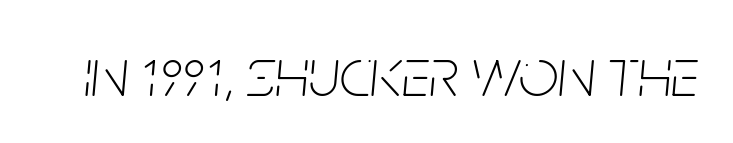
{"italic": "yes", "lean": "right", "slant_degrees": 5, "bold": "no", "weight": "thin", "width": "condensed", "stroke_contrast": "low", "x_height": "large", "monospaced": "no", "underline": "no", "letter_spacing": "normal", "letter_spacing_em": 0.0, "glyph_px": 70}
